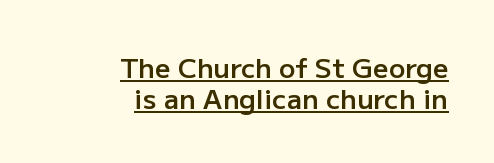
The image shows 27 px text type, upright; set right-aligned, tight line spacing (1.14x), normal letter spacing, underlined.
